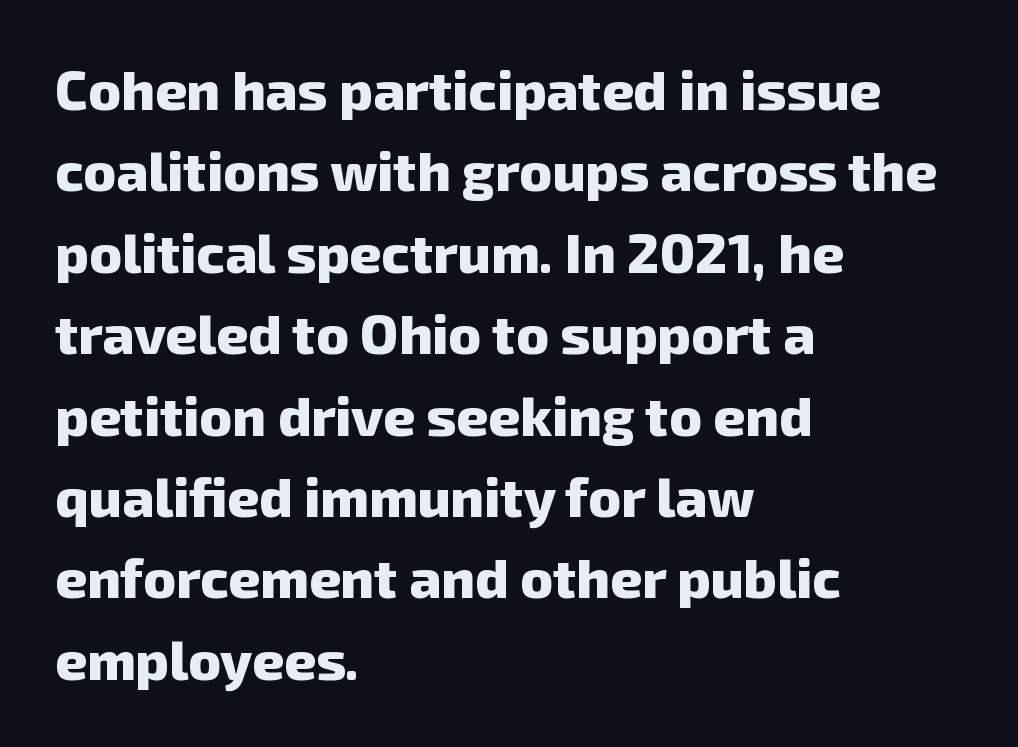
{"serif": "no", "bold": "yes", "weight": "heavy", "width": "normal", "stroke_contrast": "low", "x_height": "medium", "monospaced": "no", "underline": "no", "align": "left", "line_spacing": "normal", "line_spacing_ratio": 1.48, "letter_spacing": "normal", "letter_spacing_em": 0.0, "glyph_px": 55}
